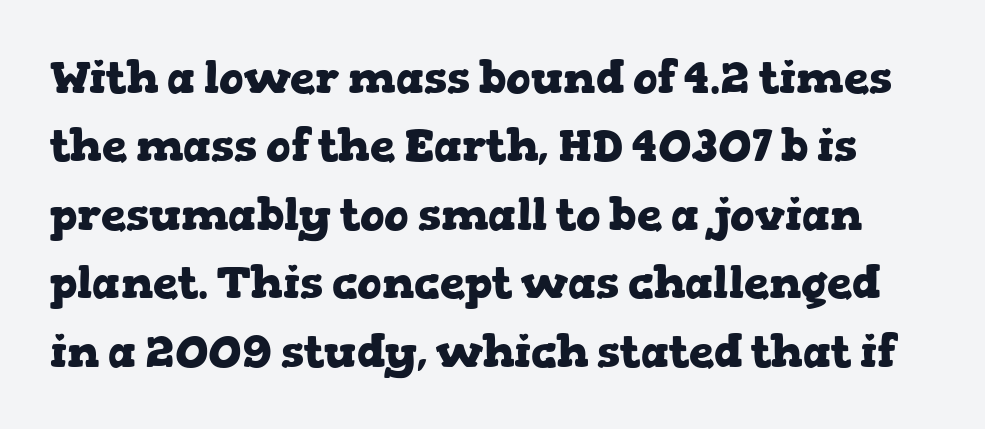
The image shows 45 px heavy, wide serif type, upright; set normal line spacing (1.52x), normal letter spacing, not underlined; low stroke contrast and a medium x-height.
